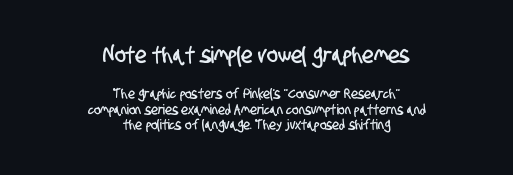
The rendering uses a small line-height, squeezing the rows. The gap between lines stays unmarked. Size hierarchy here favors the leading block over the trailing one. Compared with typical body copy, the letter spacing here is the same. Layout note: lines centered.
